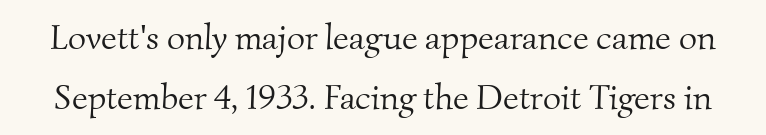
{"serif": "yes", "bold": "no", "weight": "light", "width": "normal", "stroke_contrast": "medium", "x_height": "small", "monospaced": "no", "underline": "no", "line_spacing_ratio": 1.71, "letter_spacing": "normal", "letter_spacing_em": 0.0, "glyph_px": 35}
